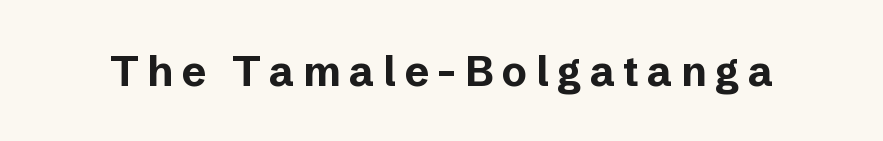
The passage shown is not underscored anywhere. The passage shown is typeset with a sans-serif family. Vertical strokes here are truly vertical. This sample has the flowing, uneven cadence of proportional lettering. Letter spacing: wide.
